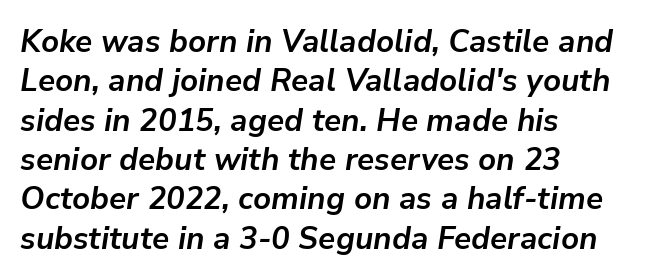
Q: Is the text bold? A: Yes.
Q: Is the text italic (slanted)? A: Yes, it leans right by about 9 degrees.
Q: Is the text underlined? A: No.
Q: How is the paragraph aligned? A: Left-aligned.
Q: Is the spacing between letters normal or unusually wide? A: Normal.
Q: Is the spacing between lines tight, normal or loose? A: Normal.
Q: Width (condensed, normal, or wide)? A: Normal.
Q: Stroke contrast? A: Low.
Q: x-height? A: Medium.
Q: Monospaced? A: No.
